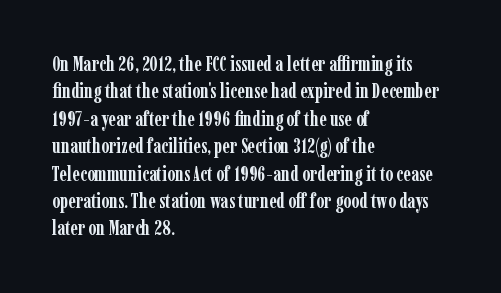
Here the glyphs are tracked normally, forming tight word shapes. The lettering stays uniformly vertical, giving the passage a roman look. The strokes are fattened all the way to bold. This sample keeps an unexceptional amount of space between lines. Underline: absent.
